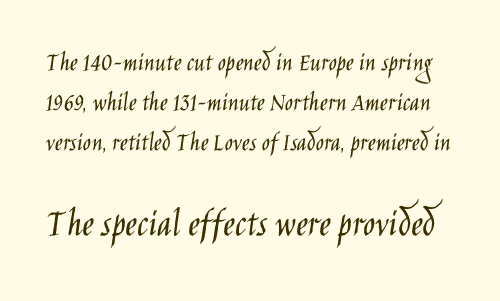
Check where the strokes stop: nothing finishes them off — pure sans. Default kerning and tracking; the words read as compact shapes. Larger block? The one below; the one above is distinctly smaller. Nobody drew a line under any word here.
